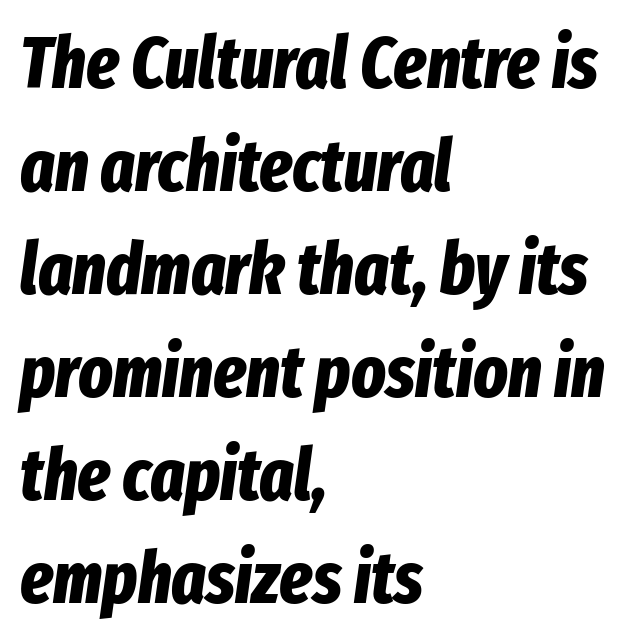
Line starts are locked; line ends wander. Think of a printed novel: that variable character pitch is what you see here. The glyphs look as if they've been sheared to an angle. Each new line begins a customary step beneath the previous one. Glance below the letters and you will spot only blank space.
